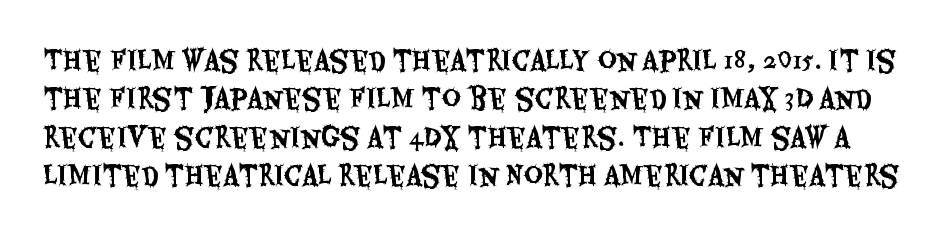
Q: Is the text italic (slanted)? A: No, it is upright.
Q: Is the text underlined? A: No.
Q: Is the spacing between letters normal or unusually wide? A: Normal.
Q: Is the spacing between lines tight, normal or loose? A: Normal.
